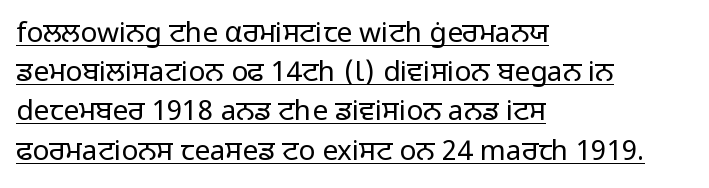
{"serif": "no", "italic": "no", "bold": "no", "weight": "regular", "width": "normal", "stroke_contrast": "low", "x_height": "medium", "monospaced": "no", "underline": "yes", "align": "left", "line_spacing": "normal", "line_spacing_ratio": 1.4, "letter_spacing": "normal", "letter_spacing_em": 0.0, "glyph_px": 28}
